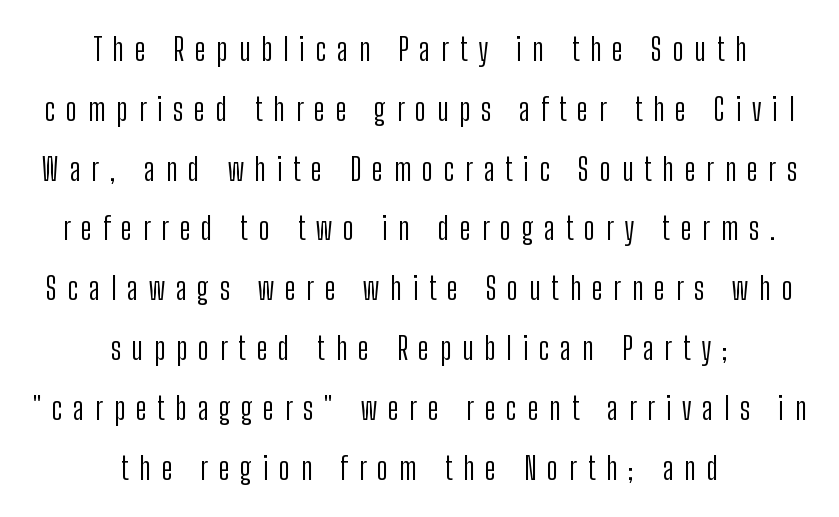
{"serif": "no", "italic": "no", "bold": "no", "weight": "light", "width": "condensed", "stroke_contrast": "low", "x_height": "medium", "monospaced": "no", "underline": "no", "align": "center", "line_spacing": "loose", "line_spacing_ratio": 1.93, "letter_spacing": "wide", "letter_spacing_em": 0.35, "glyph_px": 31}
